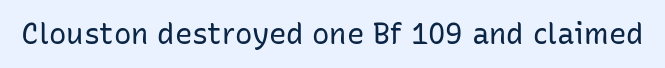
Q: Is the text bold? A: No.
Q: Is the text italic (slanted)? A: No, it is upright.
Q: Is the typeface a serif or a sans-serif typeface? A: Sans-serif.
Q: Is the text underlined? A: No.
Q: Is the spacing between letters normal or unusually wide? A: Normal.
Q: Width (condensed, normal, or wide)? A: Normal.
Q: Stroke contrast? A: Low.
Q: x-height? A: Medium.
Q: Monospaced? A: No.
